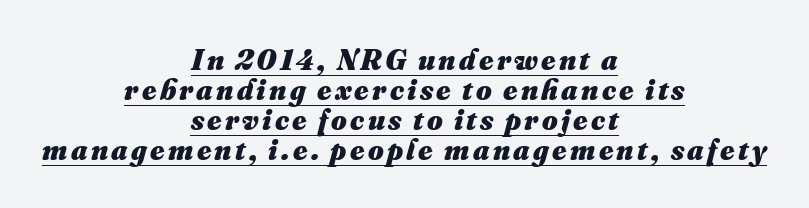
{"bold": "yes", "weight": "heavy", "width": "normal", "stroke_contrast": "medium", "x_height": "small", "monospaced": "no", "underline": "yes", "align": "center", "line_spacing": "tight", "line_spacing_ratio": 1.0, "glyph_px": 30}
